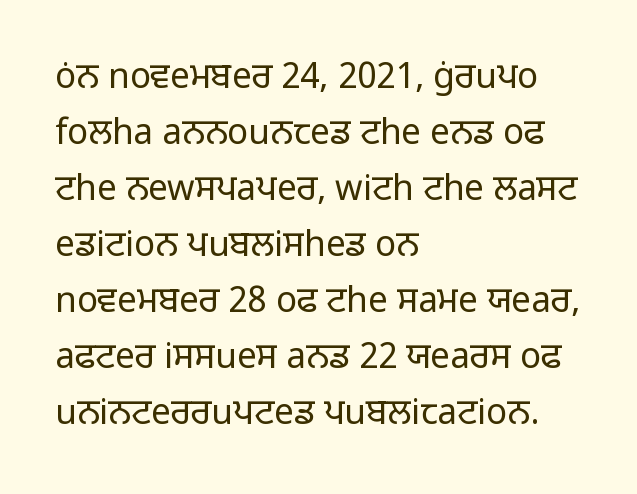
Q: Is the text bold? A: No.
Q: Is the text italic (slanted)? A: No, it is upright.
Q: Is the typeface a serif or a sans-serif typeface? A: Sans-serif.
Q: Is the text underlined? A: No.
Q: How is the paragraph aligned? A: Left-aligned.
Q: Is the spacing between letters normal or unusually wide? A: Normal.
Q: Is the spacing between lines tight, normal or loose? A: Normal.
Q: Width (condensed, normal, or wide)? A: Normal.
Q: Stroke contrast? A: Low.
Q: x-height? A: Medium.
Q: Monospaced? A: No.
